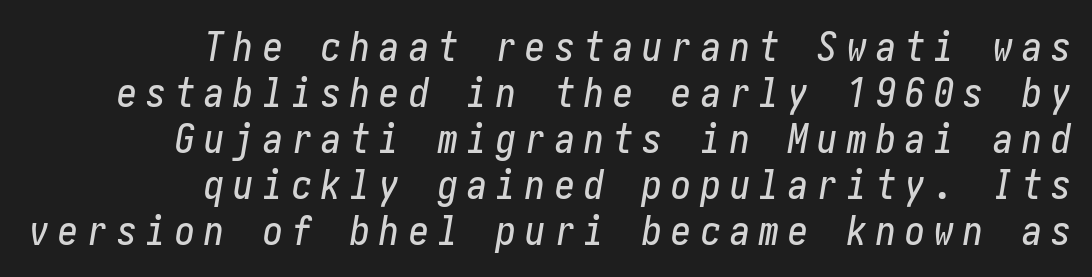
{"italic": "yes", "lean": "right", "slant_degrees": 10, "width": "condensed", "stroke_contrast": "low", "x_height": "medium", "underline": "no", "align": "right", "line_spacing": "tight", "line_spacing_ratio": 1.15, "letter_spacing": "wide", "letter_spacing_em": 0.23, "glyph_px": 40}
